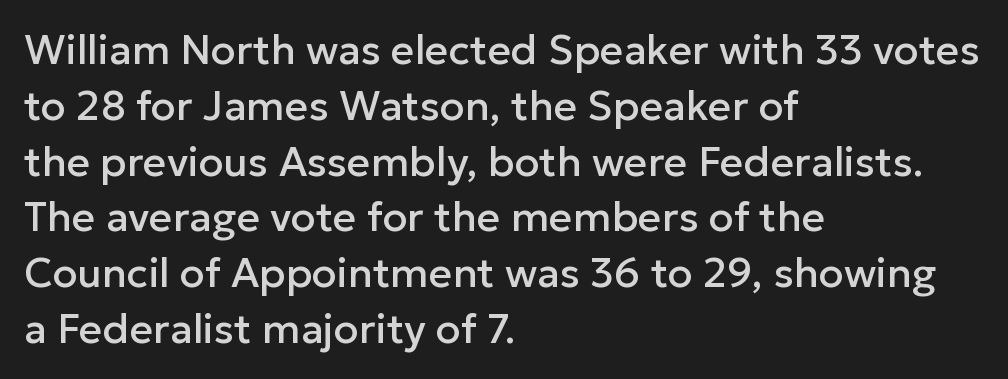
The image shows 41 px sans-serif type, upright; set left-aligned, normal line spacing (1.36x), normal letter spacing, not underlined; low stroke contrast and a medium x-height.
